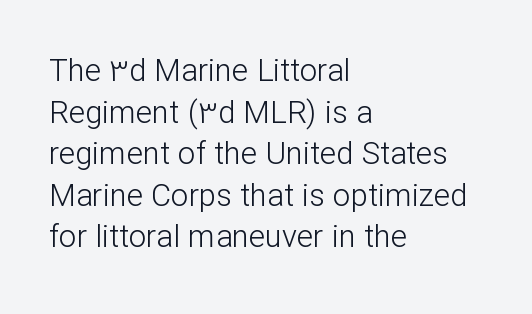
The image shows 31 px light sans-serif type, upright; set left-aligned, normal line spacing (1.34x), normal letter spacing, not underlined; low stroke contrast and a medium x-height.
